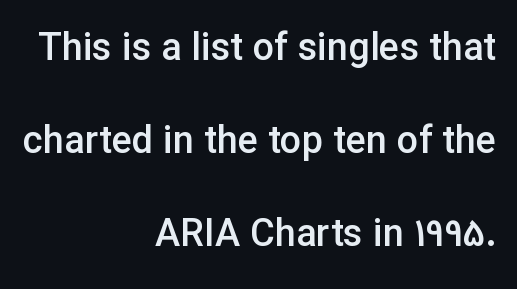
Q: Is the text bold? A: Semi-bold.
Q: Is the text italic (slanted)? A: No, it is upright.
Q: Is the typeface a serif or a sans-serif typeface? A: Sans-serif.
Q: Is the text underlined? A: No.
Q: How is the paragraph aligned? A: Right-aligned.
Q: Is the spacing between letters normal or unusually wide? A: Normal.
Q: Is the spacing between lines tight, normal or loose? A: Loose.
Q: Width (condensed, normal, or wide)? A: Normal.
Q: Stroke contrast? A: Low.
Q: x-height? A: Medium.
Q: Monospaced? A: No.
